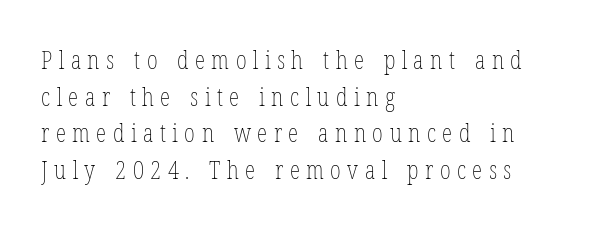
The image shows 26 px text type, upright; set left-aligned, normal line spacing (1.41x), unusually wide letter spacing (+0.25 em), not underlined.
